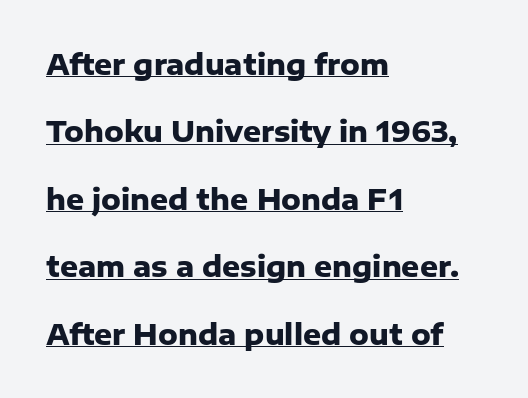
Q: Is the text bold? A: Yes.
Q: Is the text italic (slanted)? A: No, it is upright.
Q: Is the typeface a serif or a sans-serif typeface? A: Sans-serif.
Q: Is the text underlined? A: Yes.
Q: How is the paragraph aligned? A: Left-aligned.
Q: Is the spacing between letters normal or unusually wide? A: Normal.
Q: Is the spacing between lines tight, normal or loose? A: Loose.
Q: Width (condensed, normal, or wide)? A: Normal.
Q: Stroke contrast? A: Low.
Q: x-height? A: Medium.
Q: Monospaced? A: No.
